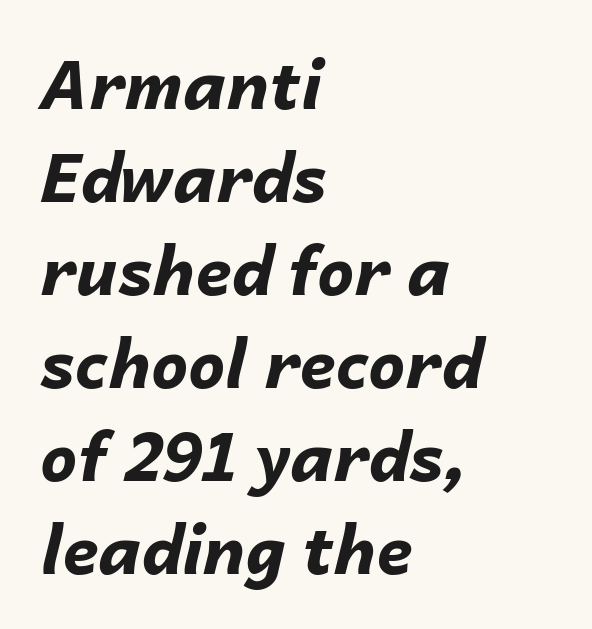
The passage shown is typed in a proportional face where columns would drift. Every row of glyphs begins at an identical x-position on the left. Words appear dense and cohesive because spacing is normal. Italic: yes, the glyphs are oblique.
